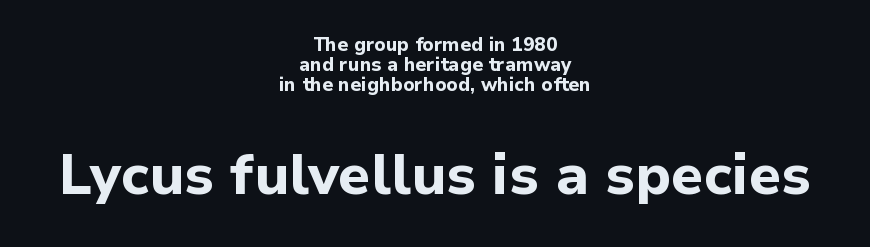
Q: Is the text bold? A: Yes.
Q: Is the text italic (slanted)? A: No, it is upright.
Q: Is the typeface a serif or a sans-serif typeface? A: Sans-serif.
Q: Is the text underlined? A: No.
Q: How is the paragraph aligned? A: Centered.
Q: Is the spacing between letters normal or unusually wide? A: Normal.
Q: Is the spacing between lines tight, normal or loose? A: Tight.
Q: Which block of text is set in a larger size, the first (top) or the second (bottom)? A: The second (bottom) one.
Q: Width (condensed, normal, or wide)? A: Normal.
Q: Stroke contrast? A: Low.
Q: x-height? A: Medium.
Q: Monospaced? A: No.
